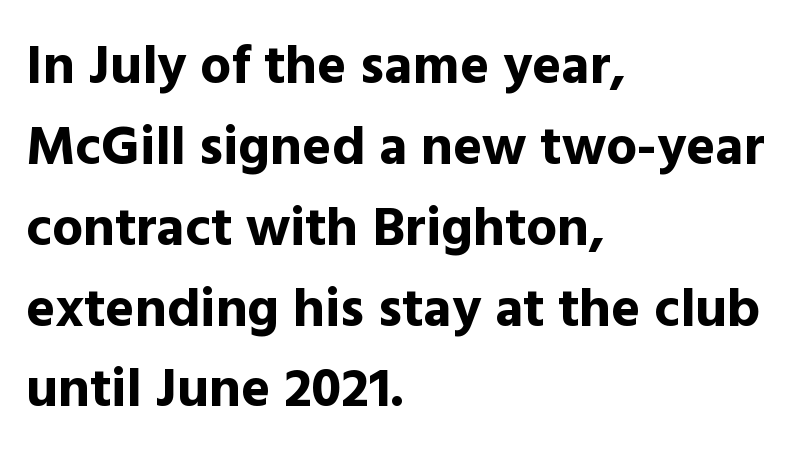
The image shows 55 px bold sans-serif type, upright; set left-aligned, normal line spacing (1.47x), normal letter spacing, not underlined; a medium x-height.
